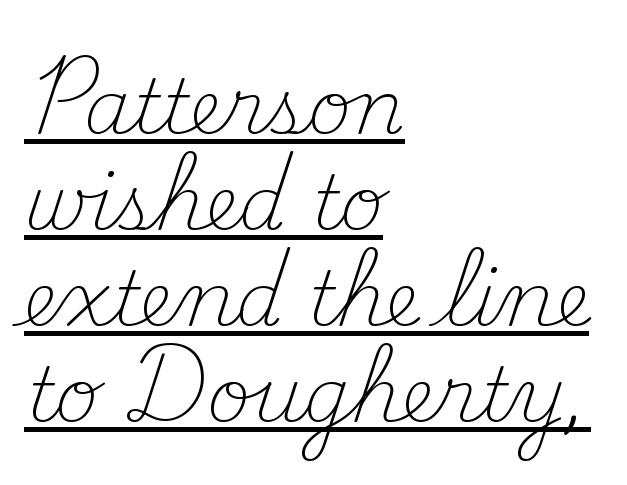
Q: Is the text bold? A: No.
Q: Is the text italic (slanted)? A: Yes.
Q: Is the typeface a serif or a sans-serif typeface? A: Serif.
Q: Is the text underlined? A: Yes.
Q: How is the paragraph aligned? A: Left-aligned.
Q: Is the spacing between letters normal or unusually wide? A: Normal.
Q: Is the spacing between lines tight, normal or loose? A: Normal.
Q: Width (condensed, normal, or wide)? A: Normal.
Q: Stroke contrast? A: Medium.
Q: x-height? A: Small.
Q: Monospaced? A: No.
